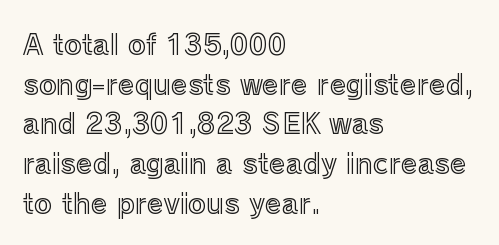
Reading down the column, the eye jumps a familiar distance to each next line. The gaps between neighbouring characters are ordinary and unremarkable. Every character sits straight up, as roman type does. These lines stack with their left ends in a neat column. Bare-footed words on every line.
